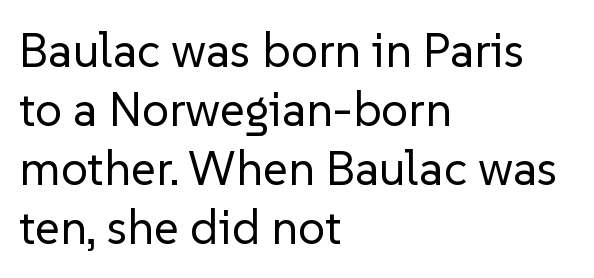
{"serif": "no", "italic": "no", "bold": "no", "weight": "regular", "width": "normal", "stroke_contrast": "low", "x_height": "medium", "monospaced": "no", "underline": "no", "align": "left", "line_spacing_ratio": 1.23, "letter_spacing": "normal", "letter_spacing_em": 0.0, "glyph_px": 48}
